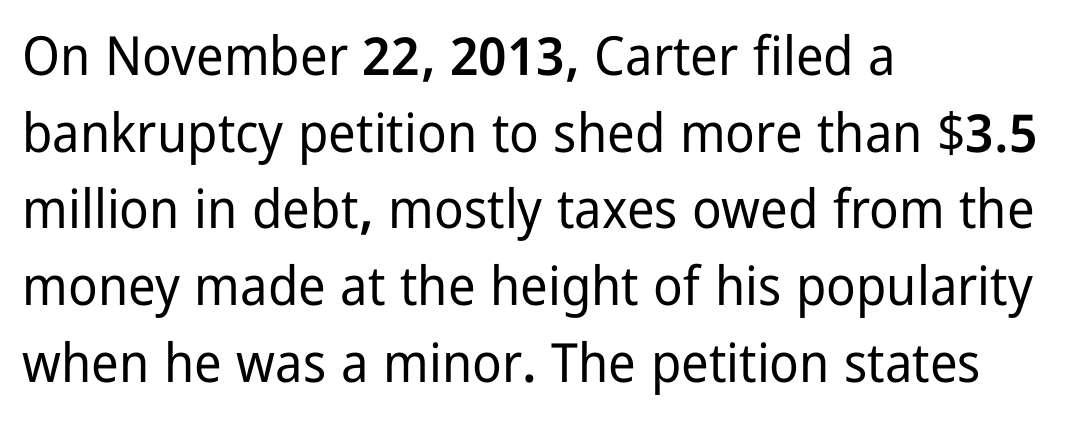
The strip under each line holds only bare page. Baseline-to-baseline distance is the conventional proportion of letter height. Character widths vary here, with narrow letters taking less room than wide ones. Line beginnings align vertically; line endings do not. The type sits square on the baseline with zero lean.
